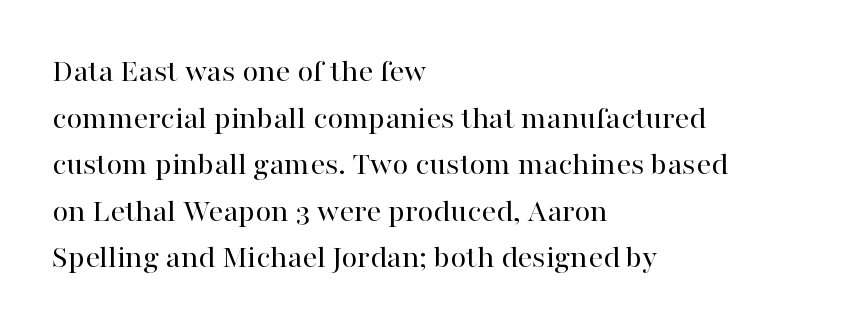
The characters display serif detailing at their extremities. Note the varied advance widths — an 'i' is clearly narrower than an 'm'. The ragged edge is on the right, which tells us the setting is flush left. Nobody touched the tracking dial on this one.
